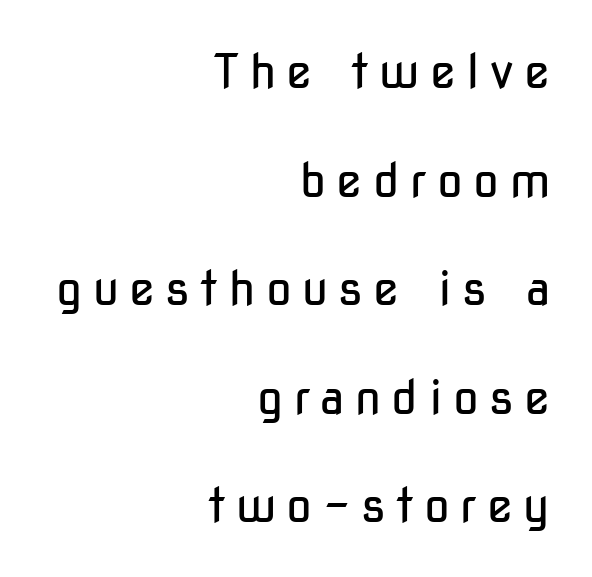
Caption: expanded tracking, letters set apart. Underline: absent. Is this a fixed-width face? No — the glyphs have proportional, varying widths. The font's upright variant was chosen for this text. In terms of leading, this rendering errs on the spacious side. Notice how the passage keeps a crisp vertical edge on the right only.
